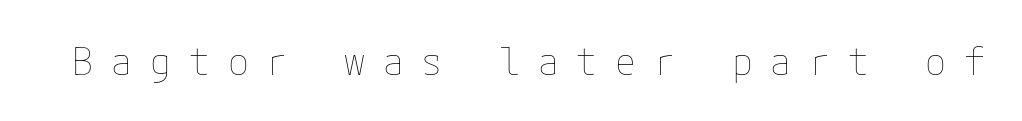
No word sits above an underline. Italic: no, the glyphs are upright roman. The tracking jumps out immediately: characters are airy and widely separated. On a weight scale, this lands at 450 or below.
